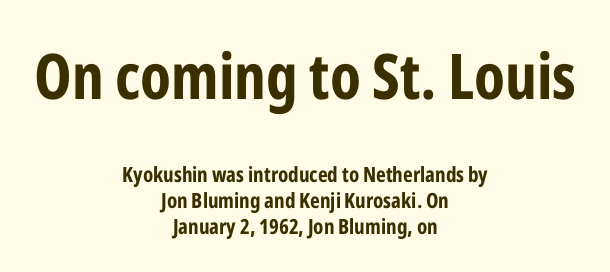
The image shows 63 px bold, condensed sans-serif type, upright; set centered, line spacing 1.23x, normal letter spacing, not underlined; the first (top) block is 3.0x larger; low stroke contrast and a medium x-height.
